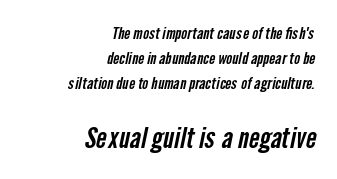
The image shows 28 px condensed sans-serif type; set right-aligned, normal line spacing (1.57x), normal letter spacing, not underlined; the second (bottom) block is 1.75x larger; low stroke contrast and a medium x-height.
